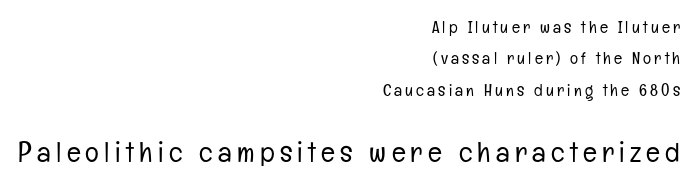
The image shows 29 px light, condensed sans-serif type, upright; set right-aligned, line spacing 1.85x, not underlined; the second (bottom) block is 1.71x larger; low stroke contrast and a medium x-height.
